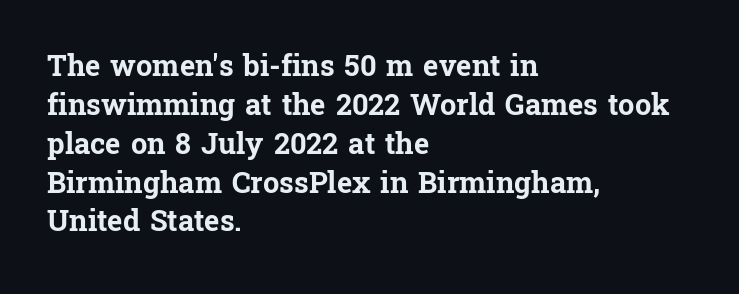
Q: Is the text bold? A: Yes.
Q: Is the text italic (slanted)? A: No, it is upright.
Q: Is the typeface a serif or a sans-serif typeface? A: Serif.
Q: Is the text underlined? A: No.
Q: How is the paragraph aligned? A: Left-aligned.
Q: Is the spacing between letters normal or unusually wide? A: Normal.
Q: Is the spacing between lines tight, normal or loose? A: Normal.
Q: Width (condensed, normal, or wide)? A: Normal.
Q: Stroke contrast? A: Low.
Q: x-height? A: Medium.
Q: Monospaced? A: No.
